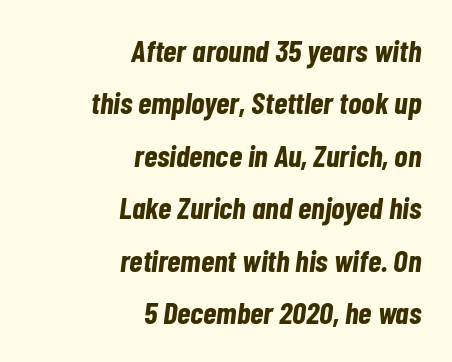
{"italic": "yes", "lean": "right", "slant_degrees": 7, "bold": "yes", "weight": "bold", "width": "condensed", "stroke_contrast": "low", "x_height": "medium", "monospaced": "no", "underline": "no", "align": "right", "line_spacing": "normal", "line_spacing_ratio": 1.69, "letter_spacing": "normal", "letter_spacing_em": 0.0, "glyph_px": 31}
